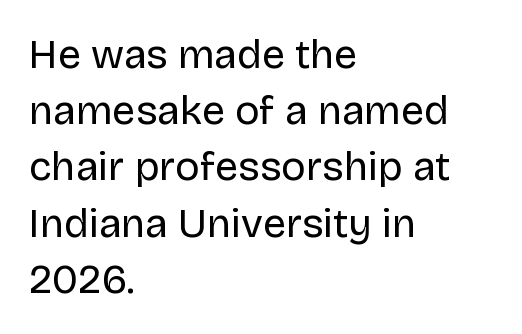
It's the straight-up-and-down kind of type. Each line starts at the same left margin while the right side varies. Quick note: underline off. Note the varied advance widths — an 'i' is clearly narrower than an 'm'. Tracking here is standard; glyphs follow each other at the usual distance.
